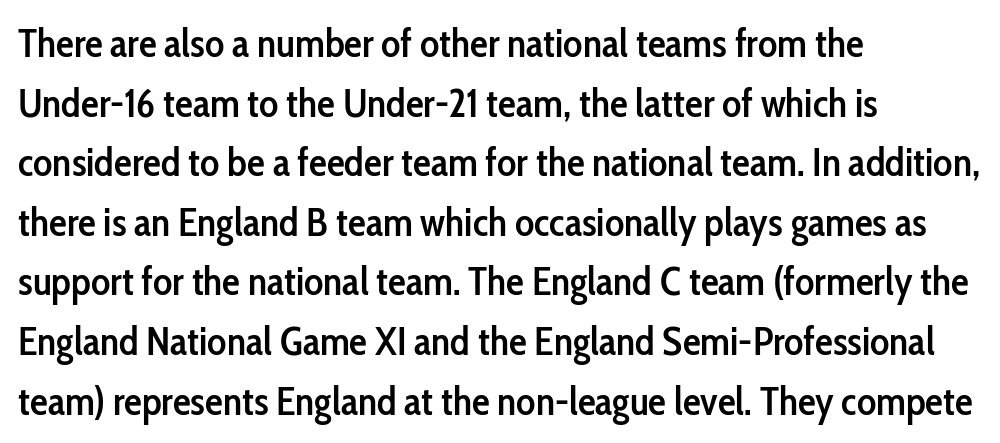
The image shows 40 px semibold, condensed sans-serif type, upright; set left-aligned, normal line spacing (1.49x), normal letter spacing, not underlined; low stroke contrast and a medium x-height.
